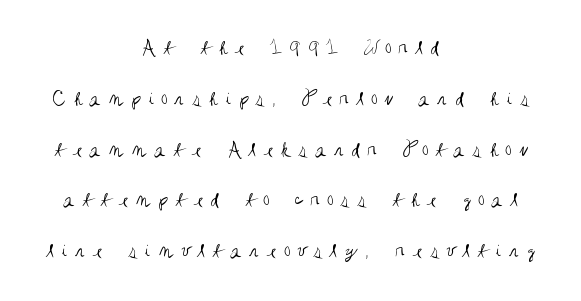
Is the block centered? Yes — each line is placed symmetrically about the middle. Letters rest on an invisible, unmarked baseline. Successive baselines arrive slowly, with a big drop between each. Caption: face not bold, strokes unweighted. Students, note that the glyphs here are deliberately spaced far apart.
